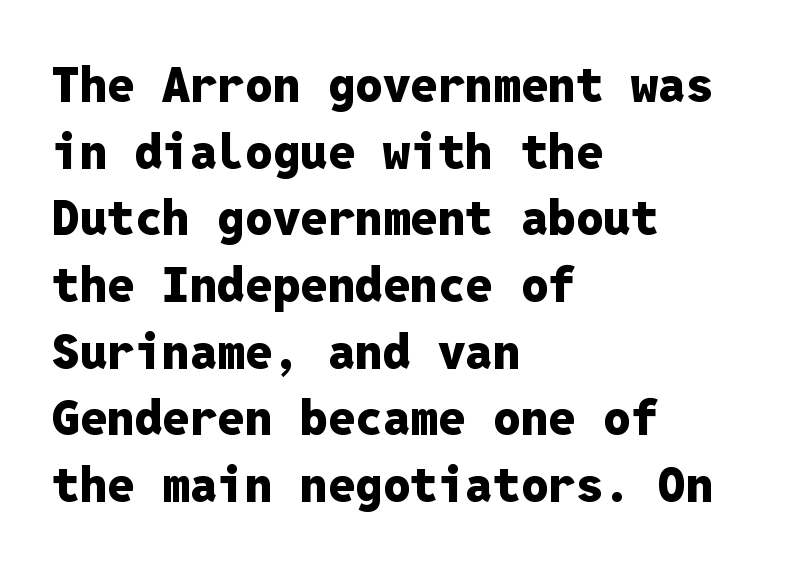
Q: Is the text bold? A: Yes.
Q: Is the text italic (slanted)? A: No, it is upright.
Q: Is the typeface a serif or a sans-serif typeface? A: Sans-serif.
Q: Is the text underlined? A: No.
Q: How is the paragraph aligned? A: Left-aligned.
Q: Is the spacing between letters normal or unusually wide? A: Normal.
Q: Is the spacing between lines tight, normal or loose? A: Normal.
Q: Width (condensed, normal, or wide)? A: Normal.
Q: Stroke contrast? A: Low.
Q: x-height? A: Medium.
Q: Monospaced? A: Yes.
